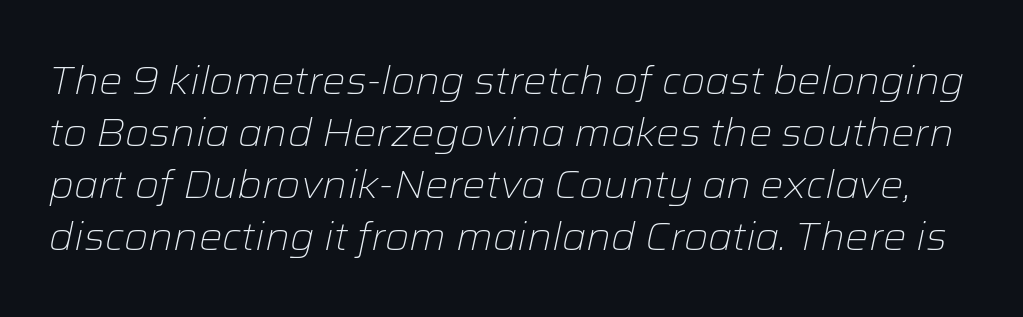
Q: Is the text bold? A: No.
Q: Is the text italic (slanted)? A: Yes, it leans right by about 12 degrees.
Q: Is the text underlined? A: No.
Q: Is the spacing between letters normal or unusually wide? A: Normal.
Q: Is the spacing between lines tight, normal or loose? A: Normal.
Q: Width (condensed, normal, or wide)? A: Normal.
Q: Stroke contrast? A: Low.
Q: x-height? A: Medium.
Q: Monospaced? A: No.
